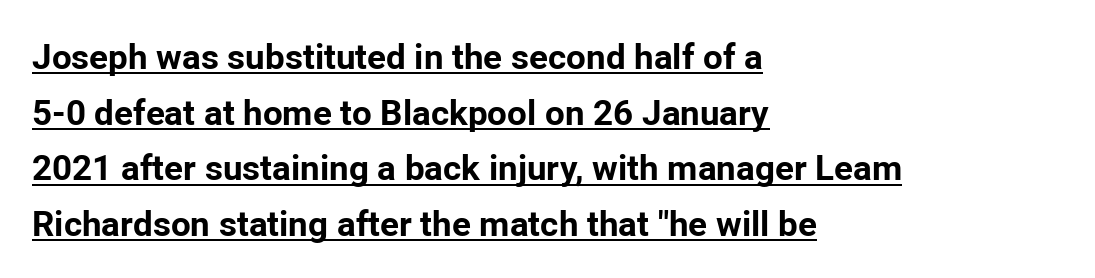
Each word holds together tightly as a unit, with standard inter-letter gaps. To sum up the face: it is a sans, with no serifs. Designer's note — italics off, roman on. Left-aligned paragraph, ragged on the right. Honestly, the underline is the first thing you notice here. One glance says typical: line gaps are just what's usual.
